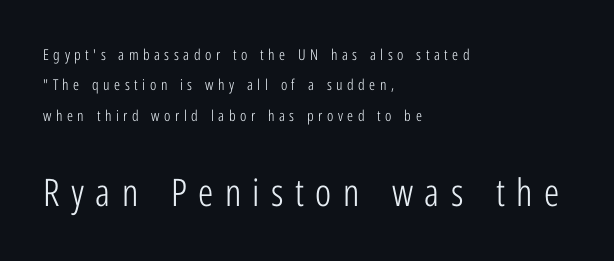
The image shows 38 px light, condensed sans-serif type, upright; set left-aligned, loose line spacing (2.03x), unusually wide letter spacing (+0.3 em), not underlined; the second (bottom) block is 2.53x larger; low stroke contrast and a medium x-height.
